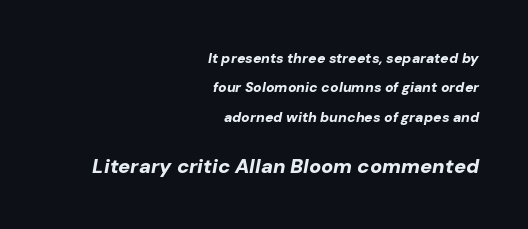
{"italic": "yes", "lean": "right", "slant_degrees": 10, "bold": "yes", "underline": "no", "align": "right", "line_spacing": "loose", "line_spacing_ratio": 2.09, "letter_spacing": "normal", "letter_spacing_em": 0.0, "larger_block": "second", "size_ratio": 1.43, "glyph_px": 20}
